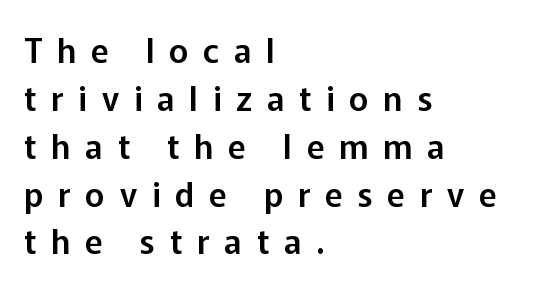
Q: Is the text italic (slanted)? A: No, it is upright.
Q: Is the typeface a serif or a sans-serif typeface? A: Sans-serif.
Q: Is the text underlined? A: No.
Q: How is the paragraph aligned? A: Left-aligned.
Q: Is the spacing between letters normal or unusually wide? A: Unusually wide.
Q: Is the spacing between lines tight, normal or loose? A: Normal.
Q: Width (condensed, normal, or wide)? A: Normal.
Q: Stroke contrast? A: Low.
Q: x-height? A: Medium.
Q: Monospaced? A: No.
